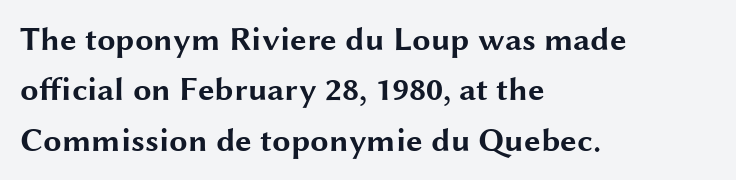
Strong, thick strokes mark this as bold type. Alignment: flush left. The typography opts for an upright posture over an oblique one. The string is rendered with underlining switched off. Each letter's strokes conclude bluntly, with no projecting serifs.
